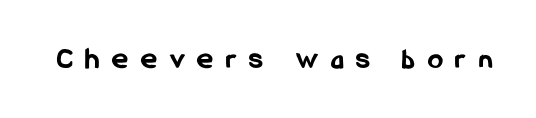
Q: Is the text bold? A: Yes.
Q: Is the text italic (slanted)? A: No, it is upright.
Q: Is the typeface a serif or a sans-serif typeface? A: Sans-serif.
Q: Is the text underlined? A: No.
Q: Is the spacing between letters normal or unusually wide? A: Unusually wide.
Q: Width (condensed, normal, or wide)? A: Condensed.
Q: Stroke contrast? A: Low.
Q: x-height? A: Medium.
Q: Monospaced? A: No.
